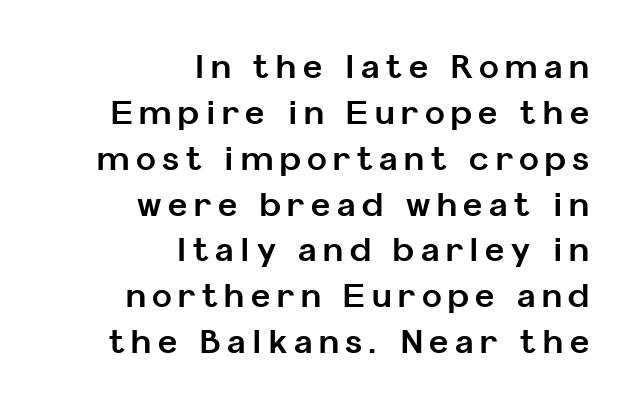
{"serif": "no", "italic": "no", "bold": "yes", "weight": "bold", "width": "normal", "stroke_contrast": "low", "x_height": "medium", "monospaced": "no", "underline": "no", "align": "right", "line_spacing": "normal", "line_spacing_ratio": 1.39, "letter_spacing": "wide", "letter_spacing_em": 0.2, "glyph_px": 33}
